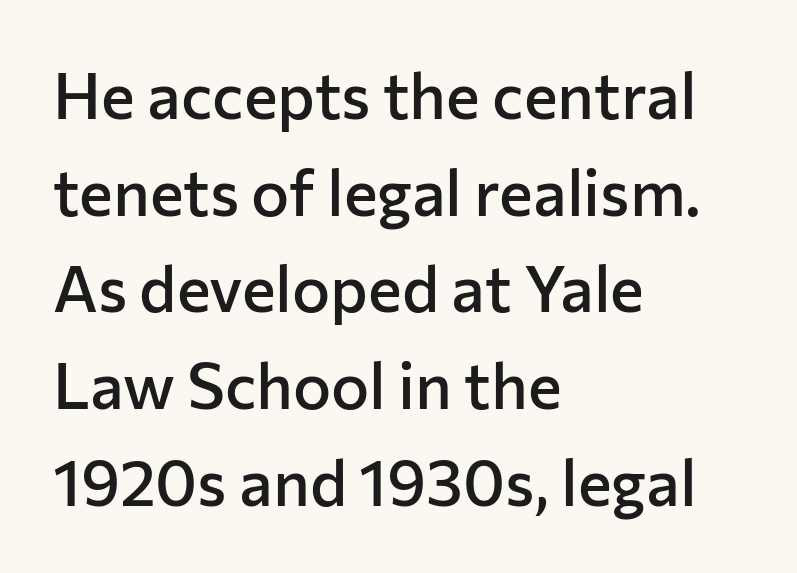
Moderately thickened strokes mark this as semibold type. Just letters on the line, the space beneath them empty. Casual observation: everything's shoved over to the left. A typesetter would call this proportional, since set widths differ per character.
